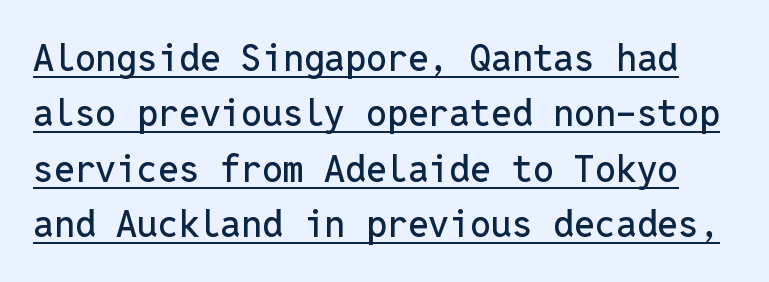
The image shows 37 px sans-serif type, upright, monospaced; set normal line spacing (1.5x), normal letter spacing, underlined; low stroke contrast and a medium x-height.
